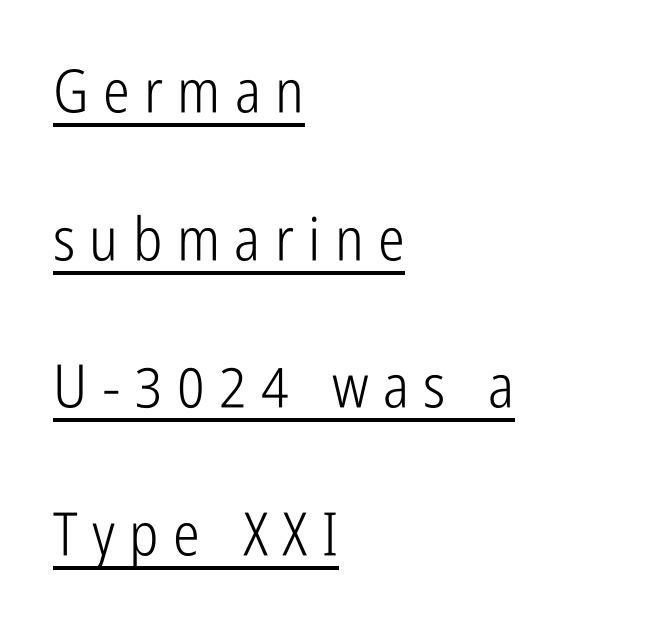
Note the varied advance widths — an 'i' is clearly narrower than an 'm'. Observe the absence of serifs on each vertical stroke in this sample. Somebody hit Ctrl+U on this one — the words are underlined. You could fit nearly another row in the gap between these rows. The lettering holds an erect, upright posture throughout.
